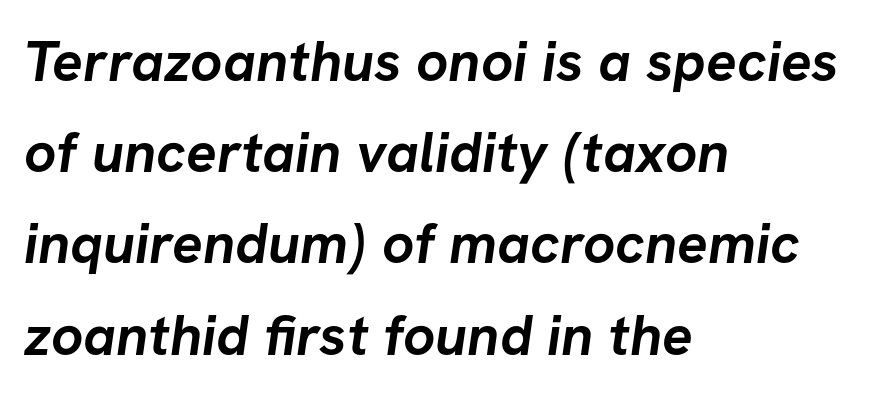
Q: Is the text bold? A: Yes.
Q: Is the typeface a serif or a sans-serif typeface? A: Sans-serif.
Q: Is the text underlined? A: No.
Q: How is the paragraph aligned? A: Left-aligned.
Q: Is the spacing between letters normal or unusually wide? A: Normal.
Q: Is the spacing between lines tight, normal or loose? A: Normal.
Q: Width (condensed, normal, or wide)? A: Normal.
Q: Stroke contrast? A: Low.
Q: x-height? A: Medium.
Q: Monospaced? A: No.
